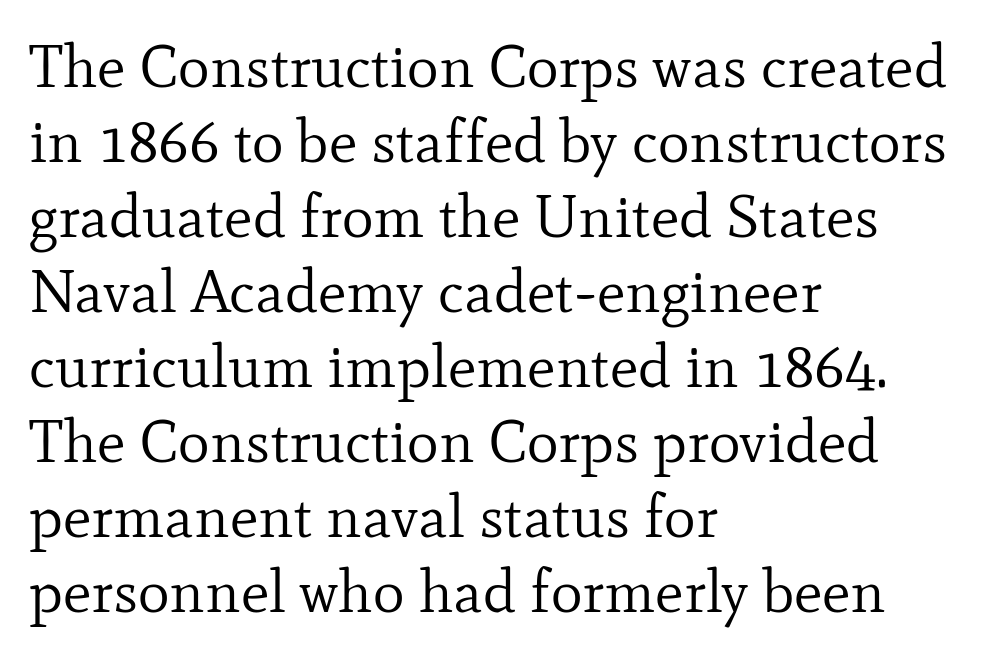
Q: Is the text bold? A: No.
Q: Is the text italic (slanted)? A: No, it is upright.
Q: Is the typeface a serif or a sans-serif typeface? A: Serif.
Q: Is the text underlined? A: No.
Q: How is the paragraph aligned? A: Left-aligned.
Q: Is the spacing between letters normal or unusually wide? A: Normal.
Q: Is the spacing between lines tight, normal or loose? A: Normal.
Q: Width (condensed, normal, or wide)? A: Normal.
Q: Stroke contrast? A: Low.
Q: x-height? A: Small.
Q: Monospaced? A: No.
